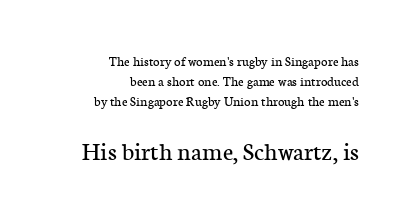
Just letters on the line, the space beneath them empty. Unlike italic type, these characters show no tilt at all. Size hierarchy here favors the trailing block over the leading one. Does the leading feel generous? No, just average.
